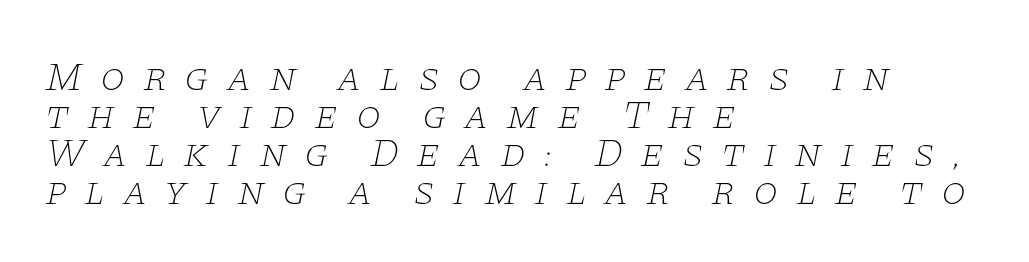
{"serif": "yes", "italic": "yes", "lean": "right", "slant_degrees": 11, "bold": "no", "weight": "thin", "width": "wide", "stroke_contrast": "low", "x_height": "large", "monospaced": "no", "underline": "no", "align": "left", "line_spacing": "tight", "line_spacing_ratio": 0.95, "letter_spacing": "wide", "letter_spacing_em": 0.43, "glyph_px": 40}
